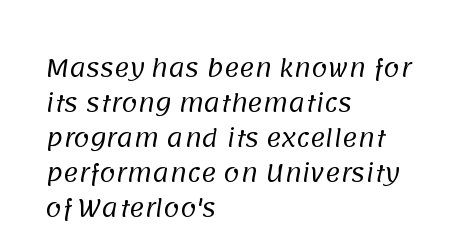
Q: Is the text bold? A: No.
Q: Is the text underlined? A: No.
Q: How is the paragraph aligned? A: Left-aligned.
Q: Is the spacing between letters normal or unusually wide? A: Normal.
Q: Is the spacing between lines tight, normal or loose? A: Normal.
